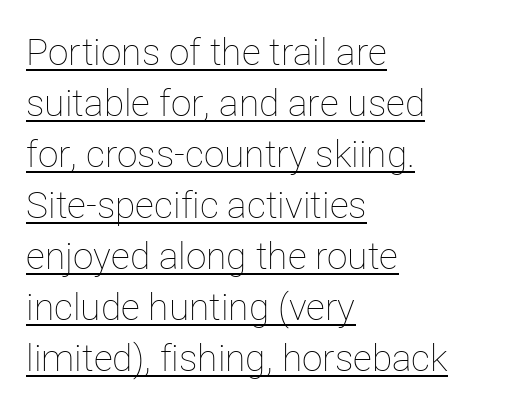
The sample's only ornament is a line tracing under the words. Stems and bowls with no extra thickness — not bold. A student would call this left alignment; a typographer would say flush left, rag right. Is the letter spacing exaggerated? No — it looks like the ordinary default. Proportional: the letters do not fall into vertical columns.
